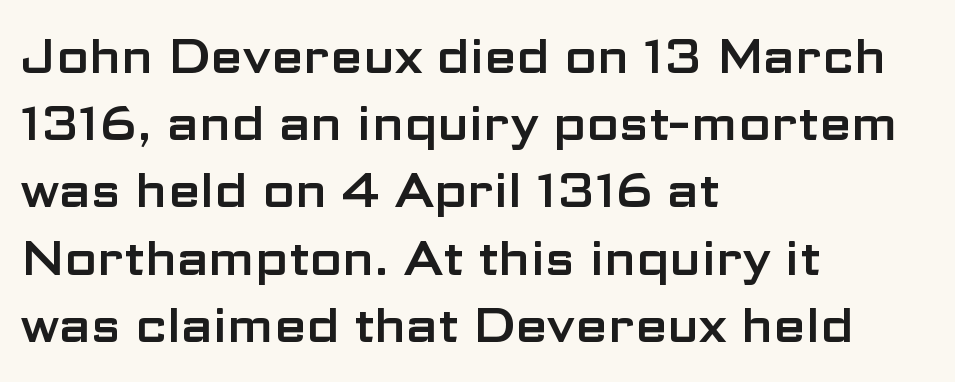
The passage shown is not underscored anywhere. The face used here is rendered with its standard letterfit. A typesetter would label this face a sans. A typesetter would mark this as roman, not italic. Think of a printed novel: that variable character pitch is what you see here.
